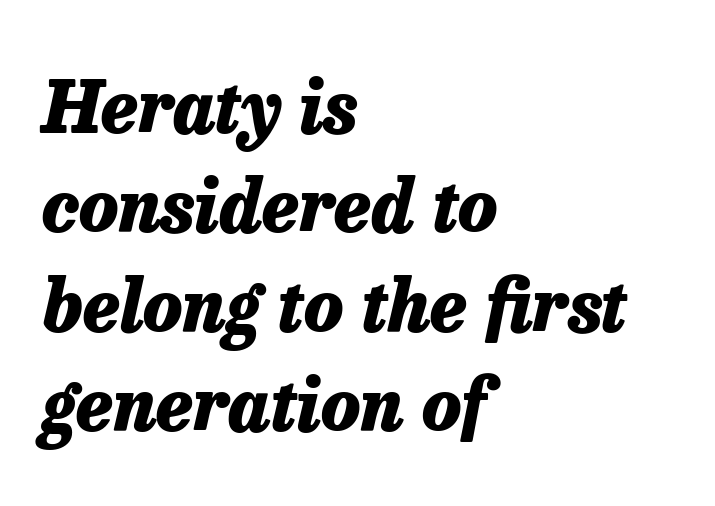
Q: Is the text bold? A: Yes.
Q: Is the text italic (slanted)? A: Yes, it leans right by about 13 degrees.
Q: Is the text underlined? A: No.
Q: How is the paragraph aligned? A: Left-aligned.
Q: Is the spacing between letters normal or unusually wide? A: Normal.
Q: Is the spacing between lines tight, normal or loose? A: Normal.
Q: Width (condensed, normal, or wide)? A: Normal.
Q: Stroke contrast? A: Low.
Q: x-height? A: Medium.
Q: Monospaced? A: No.
